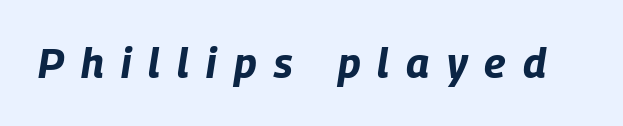
Q: Is the text bold? A: Yes.
Q: Is the text italic (slanted)? A: Yes, it leans right by about 9 degrees.
Q: Is the text underlined? A: No.
Q: Is the spacing between letters normal or unusually wide? A: Unusually wide.
Q: Width (condensed, normal, or wide)? A: Condensed.
Q: Stroke contrast? A: Low.
Q: x-height? A: Large.
Q: Monospaced? A: No.
